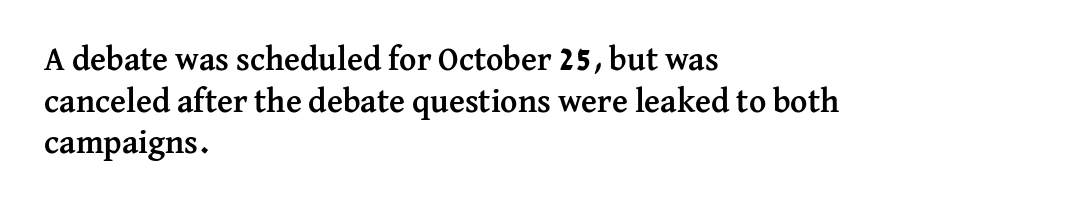
Q: Is the text bold? A: Yes.
Q: Is the text italic (slanted)? A: No, it is upright.
Q: Is the typeface a serif or a sans-serif typeface? A: Serif.
Q: Is the text underlined? A: No.
Q: How is the paragraph aligned? A: Left-aligned.
Q: Is the spacing between letters normal or unusually wide? A: Normal.
Q: Is the spacing between lines tight, normal or loose? A: Normal.
Q: Width (condensed, normal, or wide)? A: Normal.
Q: Stroke contrast? A: Medium.
Q: x-height? A: Medium.
Q: Monospaced? A: No.
